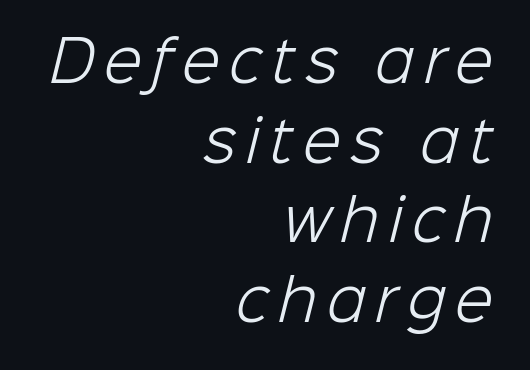
The image shows 56 px light sans-serif type; set right-aligned, normal line spacing (1.42x), not underlined; low stroke contrast and a medium x-height.
